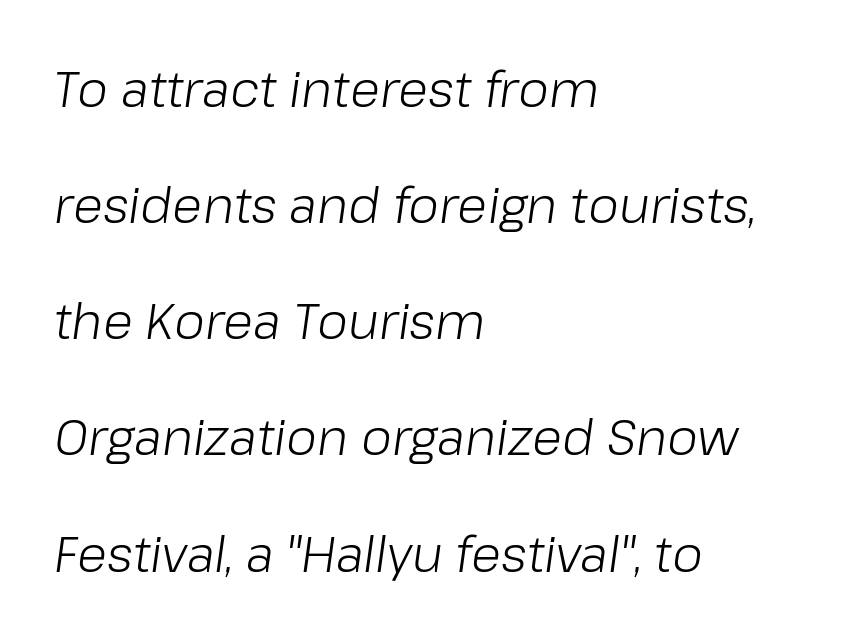
The image shows 49 px light type, italic (leaning right); set left-aligned, loose line spacing (2.37x), normal letter spacing, not underlined; low stroke contrast and a medium x-height.
